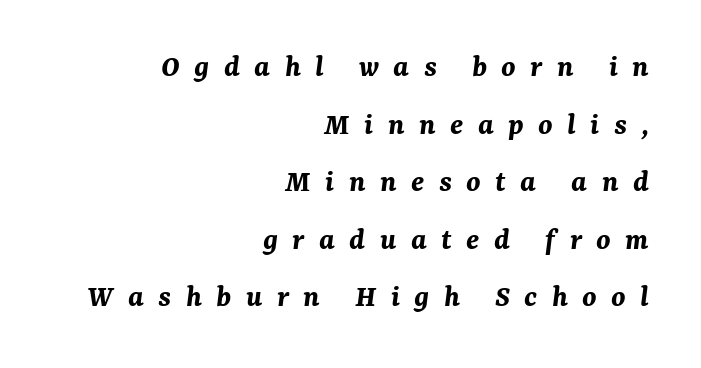
Emphasis-style slanted type is in use. Teacher's note: observe the even right margin — that is flush-right alignment. Unmarked baselines from the first word to the last. Each glyph is drawn with heavy, bold strokes. What stands out about the letter spacing? Its width — letters are far apart.
